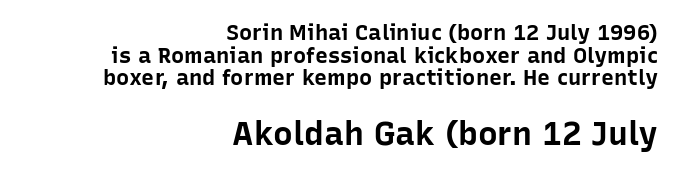
{"serif": "no", "italic": "no", "bold": "yes", "weight": "bold", "width": "normal", "stroke_contrast": "low", "x_height": "medium", "monospaced": "no", "underline": "no", "align": "right", "line_spacing": "tight", "line_spacing_ratio": 1.03, "letter_spacing": "normal", "letter_spacing_em": 0.0, "larger_block": "second", "size_ratio": 1.5, "glyph_px": 33}
